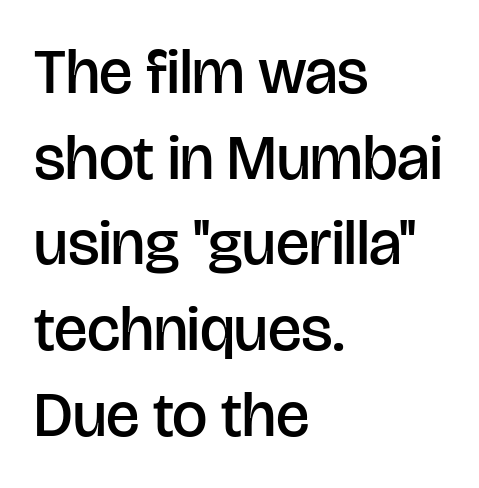
The rendering anchors every line to the left-hand side. The face used here is a semibold: visibly heavier than regular, lighter than bold. The face used here is rendered with its standard letterfit. Successive baselines arrive at the customary interval.
